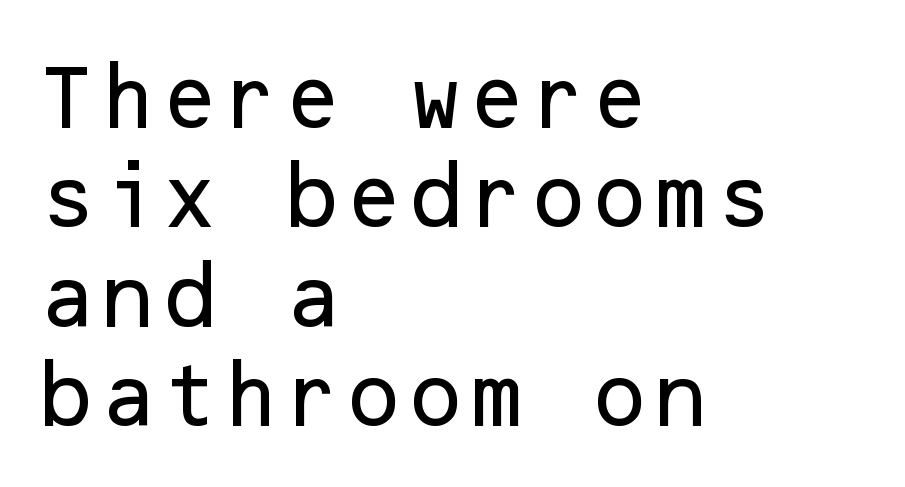
{"serif": "no", "italic": "no", "width": "normal", "stroke_contrast": "low", "x_height": "medium", "underline": "no", "align": "left", "line_spacing": "normal", "line_spacing_ratio": 1.4, "letter_spacing": "normal", "letter_spacing_em": 0.0, "glyph_px": 71}
